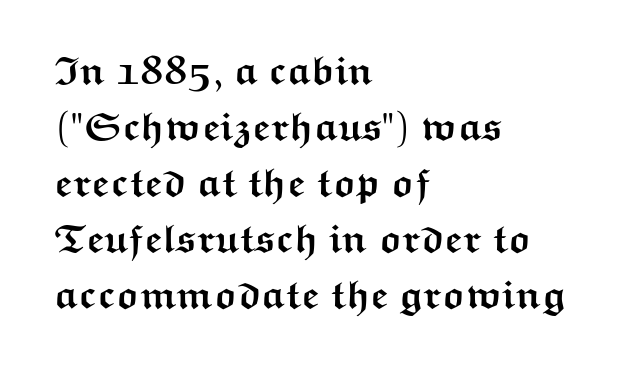
Q: Is the text bold? A: Yes.
Q: Is the text italic (slanted)? A: No, it is upright.
Q: Is the typeface a serif or a sans-serif typeface? A: Sans-serif.
Q: Is the text underlined? A: No.
Q: How is the paragraph aligned? A: Left-aligned.
Q: Is the spacing between letters normal or unusually wide? A: Normal.
Q: Is the spacing between lines tight, normal or loose? A: Normal.
Q: Width (condensed, normal, or wide)? A: Wide.
Q: Stroke contrast? A: Medium.
Q: x-height? A: Medium.
Q: Monospaced? A: No.
